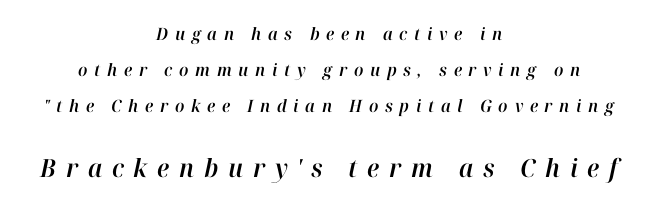
Baseline-to-baseline distance is far greater than the letter height. The passage shown is not underscored anywhere. Yep, that's italic — everything's leaning. Caption: expanded tracking, letters set apart. Block two is the big one; block one sits smaller above it.
